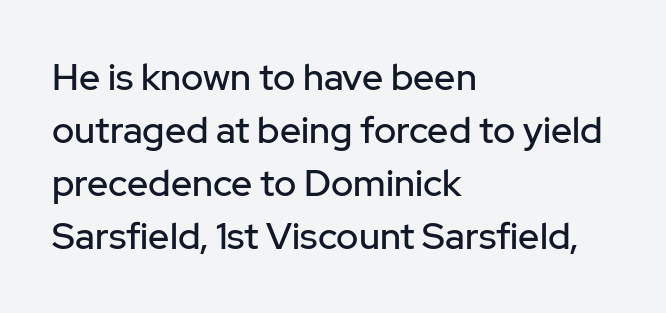
{"serif": "no", "italic": "no", "width": "normal", "stroke_contrast": "low", "x_height": "medium", "monospaced": "no", "underline": "no", "align": "left", "line_spacing": "normal", "line_spacing_ratio": 1.43, "letter_spacing": "normal", "letter_spacing_em": 0.0, "glyph_px": 37}
